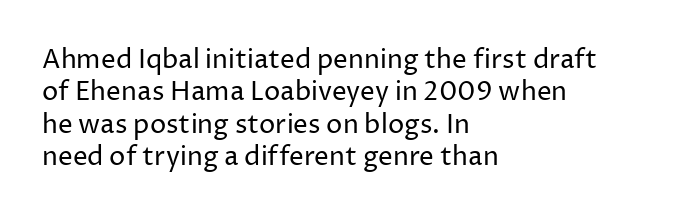
The image shows 26 px text type, upright; set left-aligned, normal line spacing (1.25x), normal letter spacing, not underlined.
